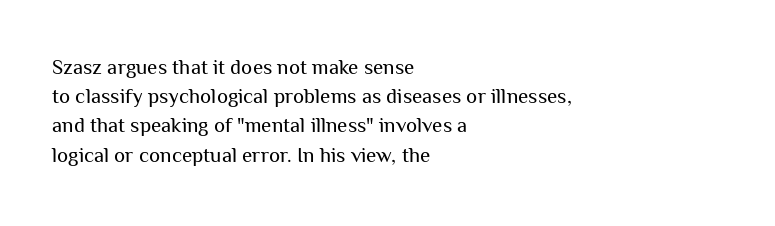
Q: Is the text bold? A: No.
Q: Is the text italic (slanted)? A: No, it is upright.
Q: Is the text underlined? A: No.
Q: How is the paragraph aligned? A: Left-aligned.
Q: Is the spacing between letters normal or unusually wide? A: Normal.
Q: Is the spacing between lines tight, normal or loose? A: Normal.
